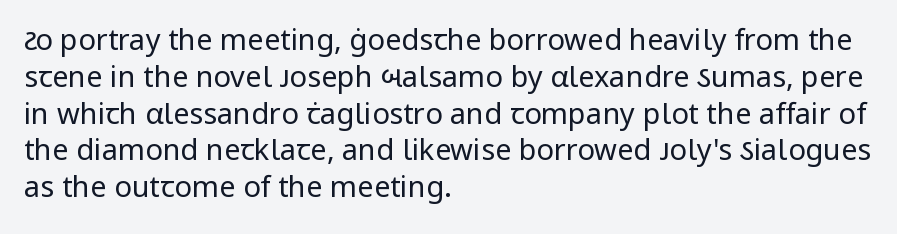
Q: Is the text bold? A: No.
Q: Is the text italic (slanted)? A: No, it is upright.
Q: Is the typeface a serif or a sans-serif typeface? A: Sans-serif.
Q: Is the text underlined? A: No.
Q: How is the paragraph aligned? A: Left-aligned.
Q: Is the spacing between letters normal or unusually wide? A: Normal.
Q: Is the spacing between lines tight, normal or loose? A: Normal.
Q: Width (condensed, normal, or wide)? A: Normal.
Q: Stroke contrast? A: Low.
Q: x-height? A: Medium.
Q: Monospaced? A: No.
